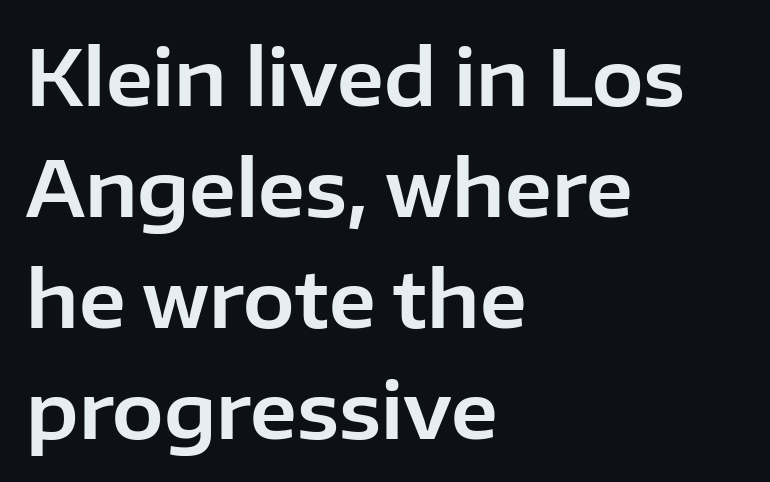
The image shows 77 px sans-serif type, upright; set left-aligned, normal line spacing (1.44x), normal letter spacing, not underlined; low stroke contrast and a medium x-height.
